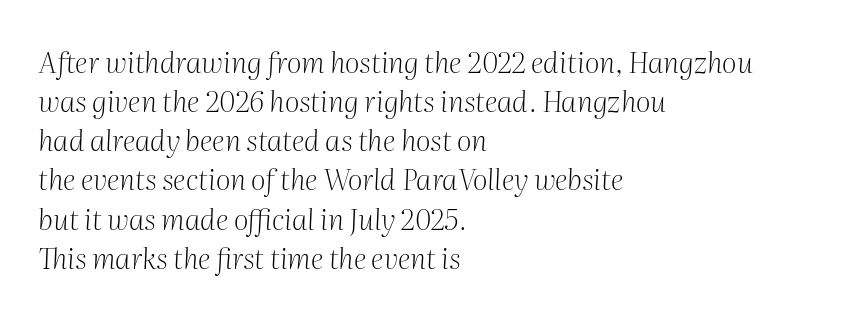
Tracking here is standard; glyphs follow each other at the usual distance. Do the characters align in a grid? No, the font is proportional. The passage shown is not underscored anywhere. The lines in this sample share a left origin and differ only in where they stop. Each stroke keeps to a modest, everyday thickness or less. What kind of face is this? One with serifs.
